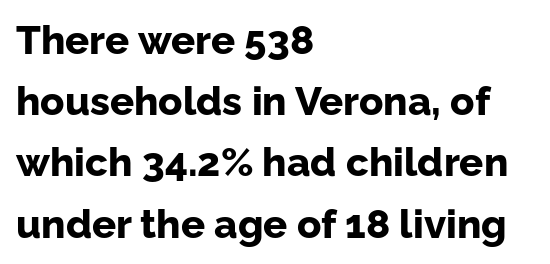
The image shows 40 px bold sans-serif type, upright; set left-aligned, normal line spacing (1.53x), normal letter spacing, not underlined; low stroke contrast and a medium x-height.
